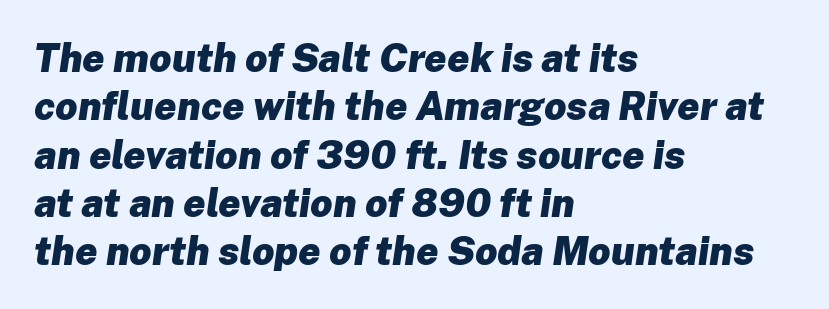
How are the letters spaced? Ordinarily, with no added tracking. The strokes are fattened all the way to bold. Compared with ordinary roman type, these characters are visibly tilted. These lines stack with their left ends in a neat column.
